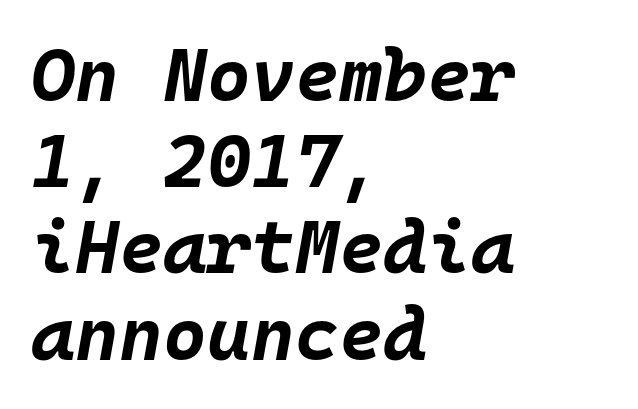
Note the uniform advance width — an 'i' takes as much space as an 'm'. Line beginnings align vertically; line endings do not. The letterforms sit shoulder to shoulder at normal distance. The lettering tilts uniformly, giving the passage an italic look. A full-strength bold gives these letters their thick strokes.
